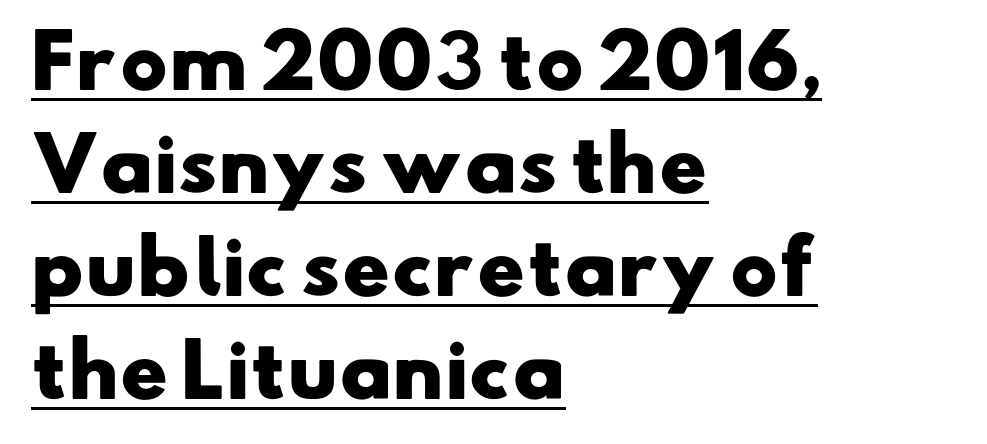
{"serif": "no", "bold": "yes", "weight": "heavy", "width": "wide", "stroke_contrast": "low", "x_height": "small", "monospaced": "no", "underline": "yes", "align": "left", "line_spacing": "normal", "line_spacing_ratio": 1.43, "letter_spacing": "normal", "letter_spacing_em": 0.0, "glyph_px": 72}
